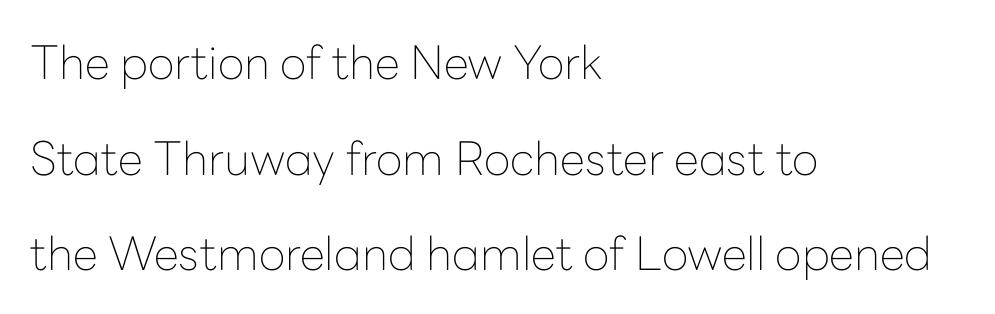
The image shows 46 px thin sans-serif type, upright; set left-aligned, loose line spacing (2.08x), normal letter spacing, not underlined; low stroke contrast and a medium x-height.
